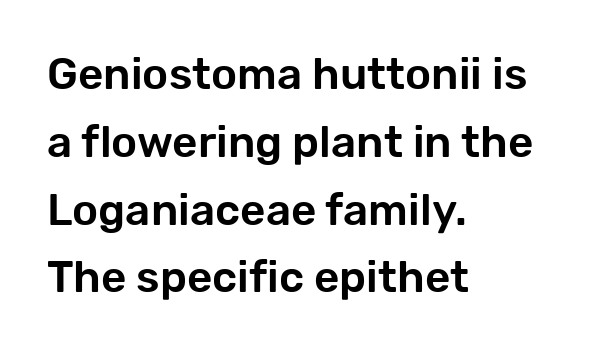
The vertical gap from one line to the next is medium. The face used here is a sans, in the tradition of grotesques and geometrics. Left-aligned paragraph, ragged on the right. Nothing unusual about the tracking: characters are spaced as the font intends. Unlike italic type, these characters show no tilt at all.
